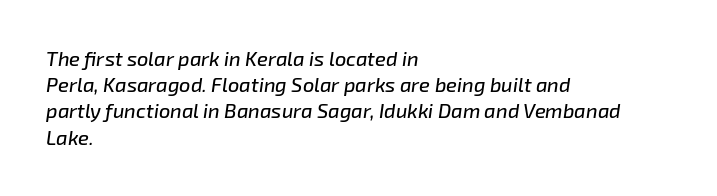
The image shows 20 px text type, italic (leaning right); set left-aligned, normal line spacing (1.31x), normal letter spacing, not underlined.
